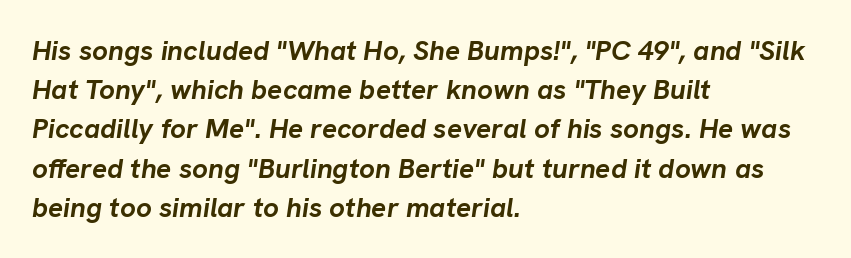
Q: Is the text bold? A: Yes.
Q: Is the text italic (slanted)? A: Yes, it leans right by about 8 degrees.
Q: Is the text underlined? A: No.
Q: How is the paragraph aligned? A: Left-aligned.
Q: Is the spacing between letters normal or unusually wide? A: Normal.
Q: Is the spacing between lines tight, normal or loose? A: Normal.
Q: Width (condensed, normal, or wide)? A: Normal.
Q: Stroke contrast? A: Low.
Q: x-height? A: Medium.
Q: Monospaced? A: No.
